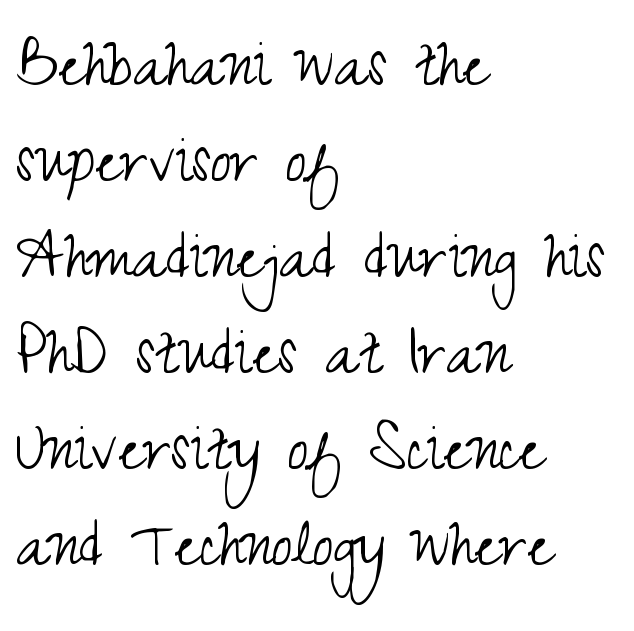
{"serif": "no", "italic": "no", "bold": "no", "weight": "light", "width": "condensed", "stroke_contrast": "medium", "x_height": "small", "monospaced": "no", "underline": "no", "align": "left", "line_spacing": "normal", "line_spacing_ratio": 1.28, "letter_spacing": "normal", "letter_spacing_em": 0.0, "glyph_px": 75}
